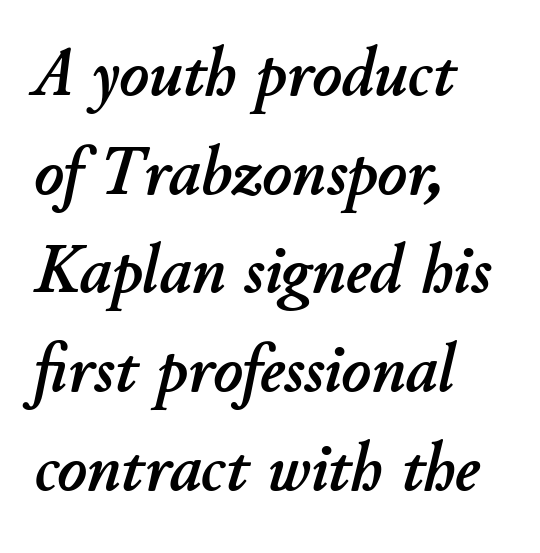
Q: Is the text italic (slanted)? A: Yes, it leans right by about 11 degrees.
Q: Is the text underlined? A: No.
Q: How is the paragraph aligned? A: Left-aligned.
Q: Is the spacing between letters normal or unusually wide? A: Normal.
Q: Is the spacing between lines tight, normal or loose? A: Normal.
Q: Width (condensed, normal, or wide)? A: Normal.
Q: Stroke contrast? A: Low.
Q: x-height? A: Small.
Q: Monospaced? A: No.
